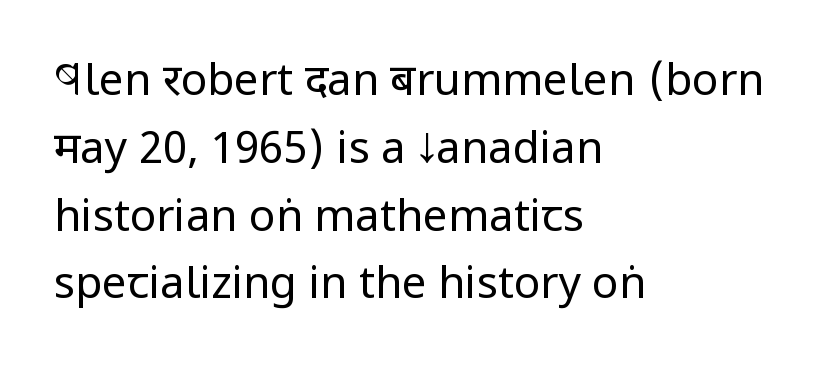
In terms of letterform style, serifs are entirely absent. If you drew a ruler down the left edge, every line would touch it. Style check: upright. Here the glyphs are tracked normally, forming tight word shapes. A light-to-regular cut is what we see here.
